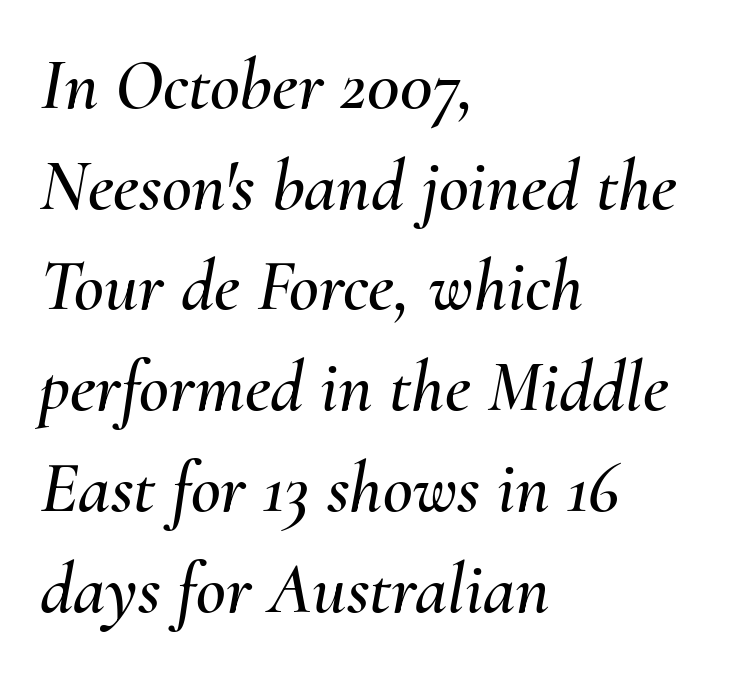
The image shows 73 px text type, italic (leaning right); set left-aligned, normal line spacing (1.38x), normal letter spacing, not underlined; medium stroke contrast and a small x-height.
